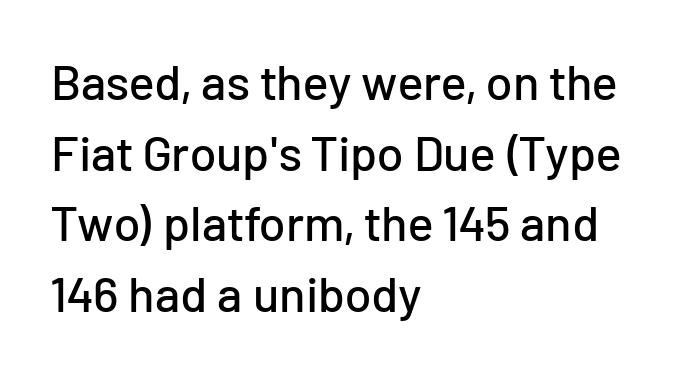
The image shows 49 px sans-serif type, upright; set left-aligned, normal line spacing (1.44x), normal letter spacing, not underlined; low stroke contrast and a medium x-height.
